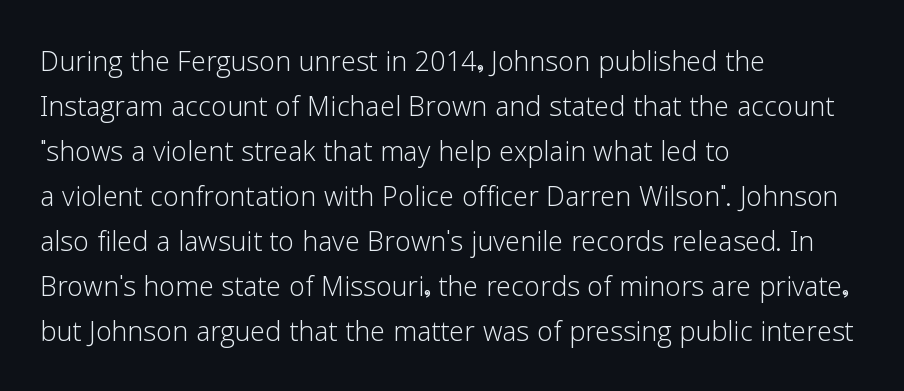
Is the letter spacing exaggerated? No — it looks like the ordinary default. All the whitespace from short lines collects on the right. Upright lettering throughout. The zone under the glyphs is completely vacant.
